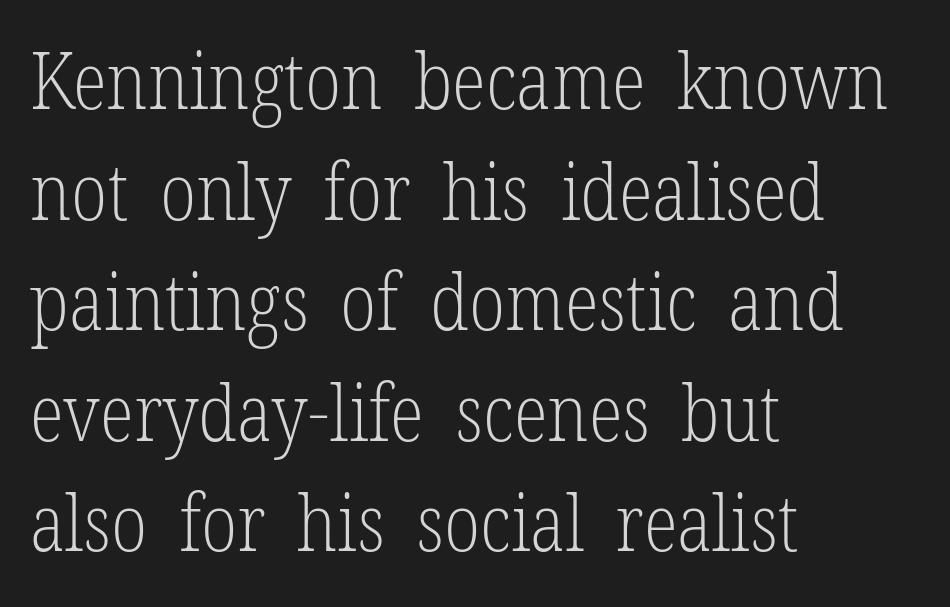
Q: Is the text bold? A: No.
Q: Is the text italic (slanted)? A: No, it is upright.
Q: Is the typeface a serif or a sans-serif typeface? A: Serif.
Q: Is the text underlined? A: No.
Q: How is the paragraph aligned? A: Left-aligned.
Q: Is the spacing between letters normal or unusually wide? A: Normal.
Q: Is the spacing between lines tight, normal or loose? A: Normal.
Q: Width (condensed, normal, or wide)? A: Condensed.
Q: Stroke contrast? A: Low.
Q: x-height? A: Medium.
Q: Monospaced? A: No.
